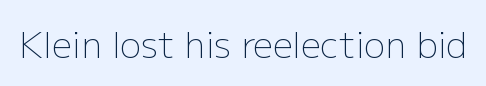
Q: Is the text bold? A: No.
Q: Is the text italic (slanted)? A: No, it is upright.
Q: Is the typeface a serif or a sans-serif typeface? A: Sans-serif.
Q: Is the text underlined? A: No.
Q: Is the spacing between letters normal or unusually wide? A: Normal.
Q: Width (condensed, normal, or wide)? A: Normal.
Q: Stroke contrast? A: Low.
Q: x-height? A: Medium.
Q: Monospaced? A: No.
